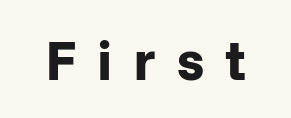
{"serif": "no", "italic": "no", "bold": "yes", "weight": "bold", "width": "normal", "stroke_contrast": "low", "x_height": "medium", "monospaced": "no", "underline": "no", "letter_spacing": "wide", "letter_spacing_em": 0.36, "glyph_px": 57}
